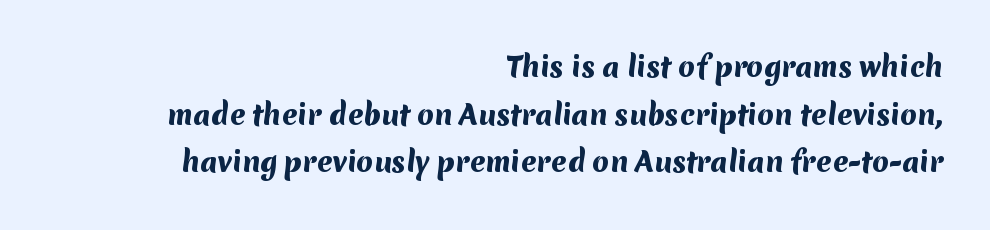
The image shows 27 px bold type; set right-aligned, line spacing 1.76x, normal letter spacing, not underlined.
